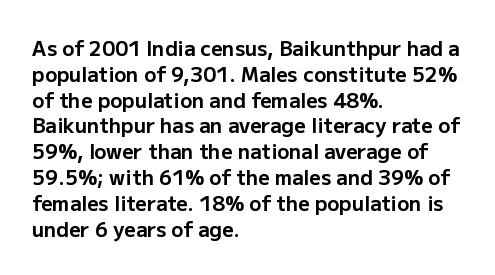
{"italic": "no", "bold": "yes", "underline": "no", "align": "left", "line_spacing": "normal", "line_spacing_ratio": 1.29, "letter_spacing": "normal", "letter_spacing_em": 0.0, "glyph_px": 20}
